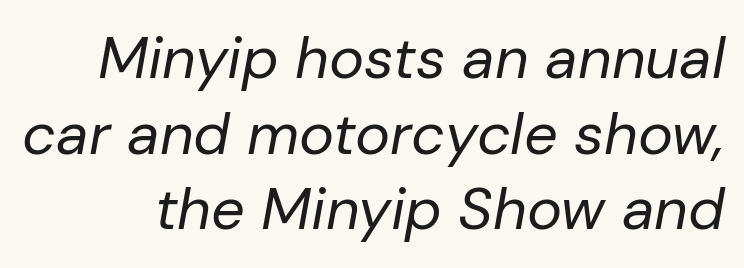
The image shows 59 px regular-weight type, italic (leaning right); set normal line spacing (1.28x), normal letter spacing, not underlined; low stroke contrast and a medium x-height.
